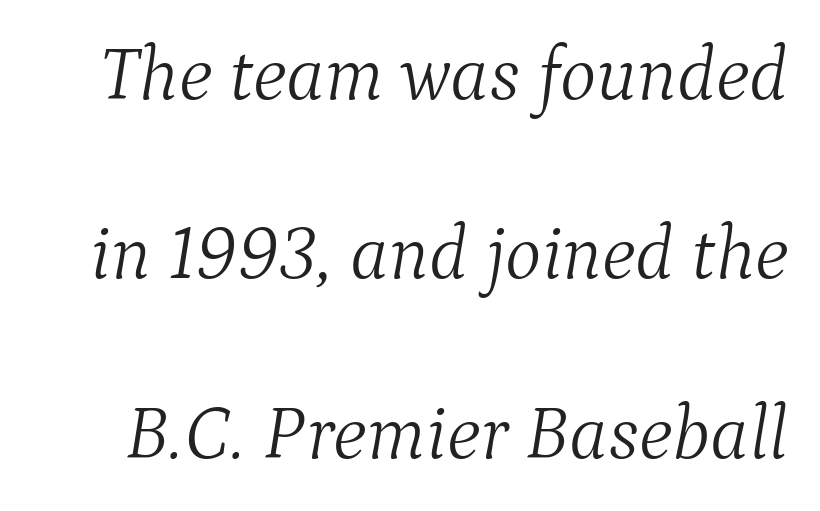
{"serif": "yes", "italic": "yes", "lean": "right", "slant_degrees": 9, "bold": "no", "weight": "light", "width": "normal", "stroke_contrast": "medium", "x_height": "medium", "monospaced": "no", "underline": "no", "line_spacing": "loose", "line_spacing_ratio": 2.33, "letter_spacing": "normal", "letter_spacing_em": 0.0, "glyph_px": 77}
